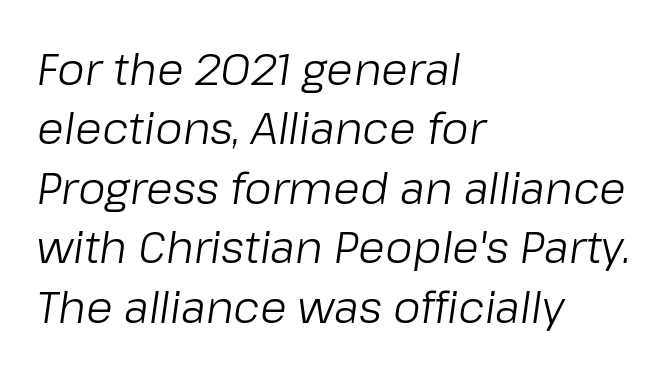
Q: Is the text bold? A: No.
Q: Is the text italic (slanted)? A: Yes, it leans right by about 8 degrees.
Q: Is the text underlined? A: No.
Q: How is the paragraph aligned? A: Left-aligned.
Q: Is the spacing between letters normal or unusually wide? A: Normal.
Q: Is the spacing between lines tight, normal or loose? A: Normal.
Q: Width (condensed, normal, or wide)? A: Normal.
Q: Stroke contrast? A: Low.
Q: x-height? A: Medium.
Q: Monospaced? A: No.
